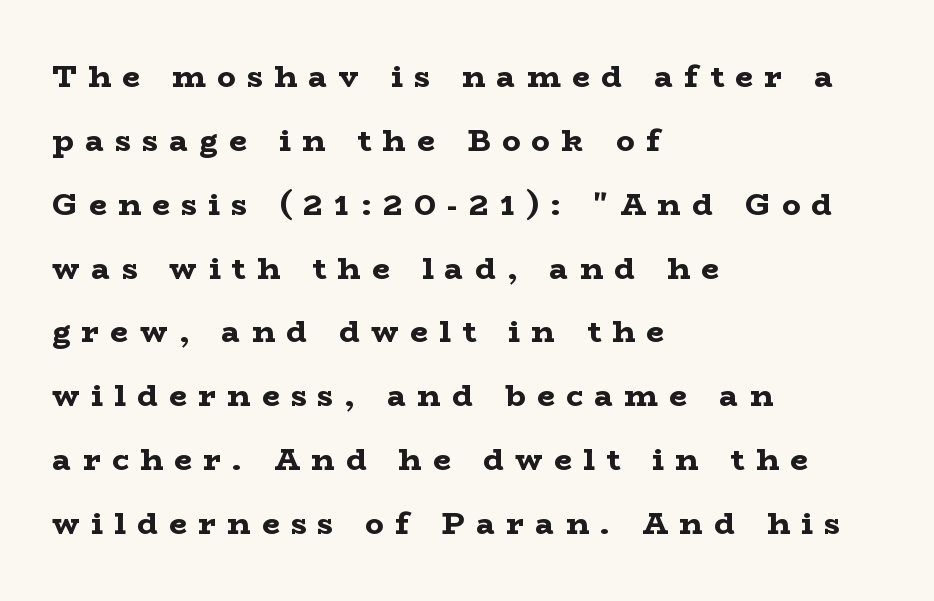
Regarding leading, the lines here are spaced well apart. Bare-footed words on every line. Weight: bold. Reading down the block, your eye returns to a fixed left position each line. This is serif lettering, the kind often seen in printed books.
